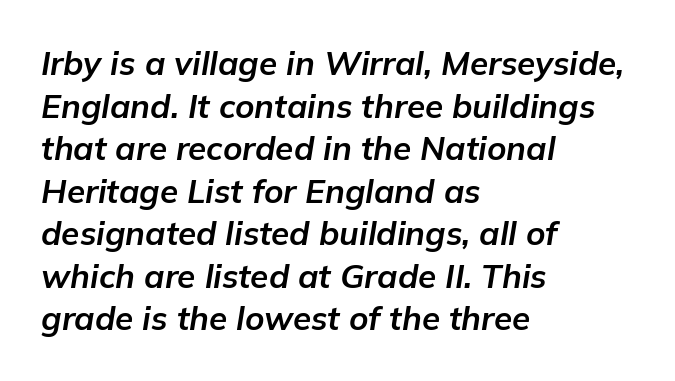
Q: Is the text bold? A: Yes.
Q: Is the text italic (slanted)? A: Yes, it leans right by about 9 degrees.
Q: Is the text underlined? A: No.
Q: How is the paragraph aligned? A: Left-aligned.
Q: Is the spacing between letters normal or unusually wide? A: Normal.
Q: Is the spacing between lines tight, normal or loose? A: Normal.
Q: Width (condensed, normal, or wide)? A: Normal.
Q: Stroke contrast? A: Low.
Q: x-height? A: Medium.
Q: Monospaced? A: No.
